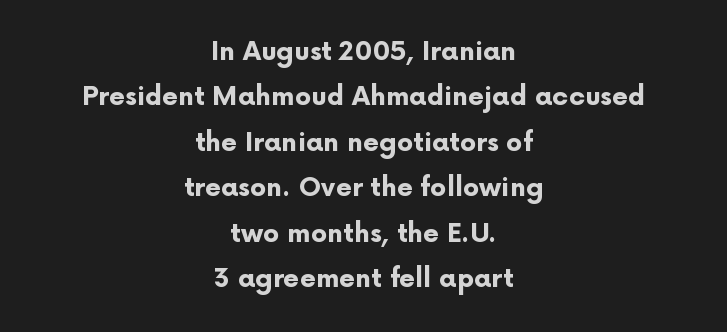
Q: Is the text bold? A: Yes.
Q: Is the text italic (slanted)? A: No, it is upright.
Q: Is the text underlined? A: No.
Q: How is the paragraph aligned? A: Centered.
Q: Is the spacing between letters normal or unusually wide? A: Normal.
